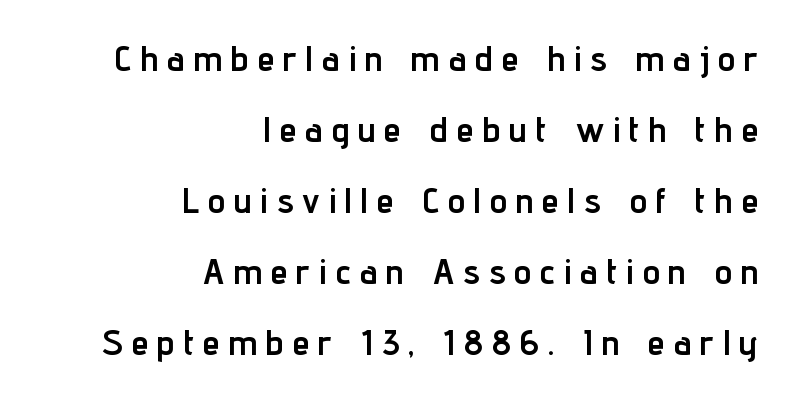
{"serif": "no", "italic": "no", "bold": "yes", "weight": "semibold", "width": "condensed", "stroke_contrast": "low", "x_height": "medium", "monospaced": "no", "underline": "no", "align": "right", "line_spacing": "loose", "line_spacing_ratio": 2.03, "letter_spacing": "wide", "letter_spacing_em": 0.26, "glyph_px": 35}
